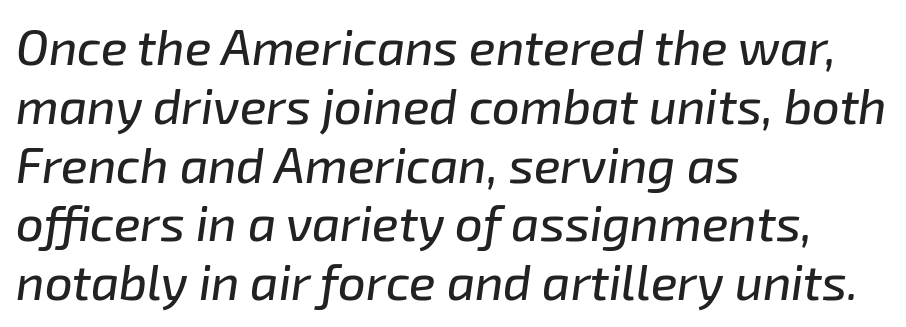
Compared with a centered layout, this one pins lines to the left instead. A clean baseline with only descenders dipping below it. Each letter keeps its own natural width here, so spacing adapts to shape. The tracking reads as untouched default to a designer's eye. Emphasis-style slanted type is in use.
